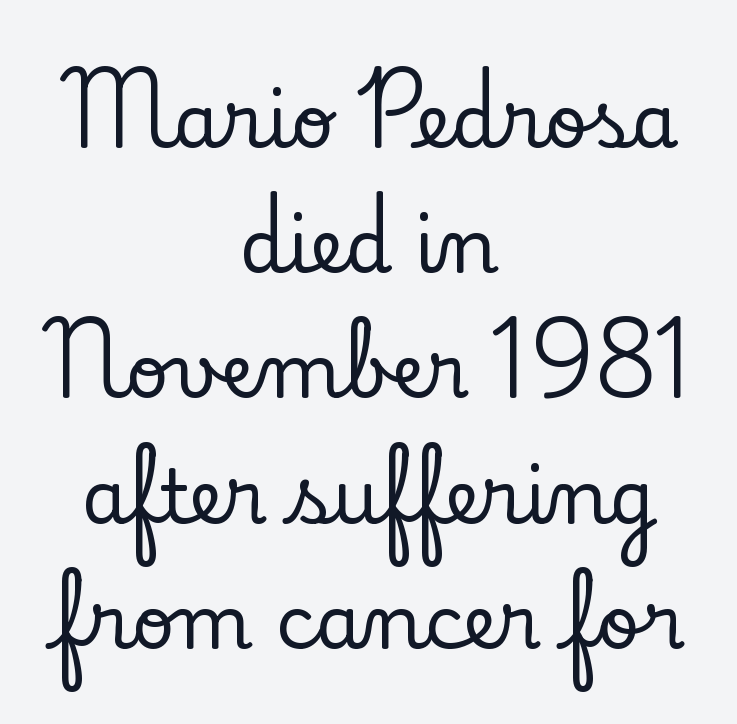
{"serif": "yes", "italic": "no", "width": "normal", "stroke_contrast": "low", "x_height": "small", "monospaced": "no", "underline": "no", "align": "center", "line_spacing": "normal", "line_spacing_ratio": 1.67, "letter_spacing": "normal", "letter_spacing_em": 0.0, "glyph_px": 75}
